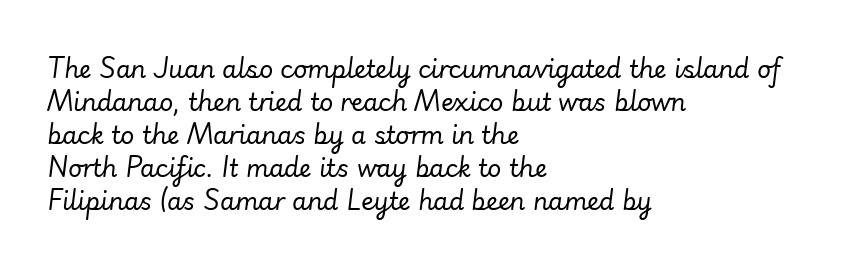
Q: Is the text bold? A: No.
Q: Is the text italic (slanted)? A: Yes, it leans right by about 7 degrees.
Q: Is the text underlined? A: No.
Q: How is the paragraph aligned? A: Left-aligned.
Q: Is the spacing between letters normal or unusually wide? A: Normal.
Q: Is the spacing between lines tight, normal or loose? A: Normal.
